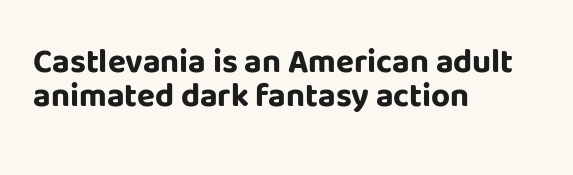
{"serif": "no", "italic": "no", "bold": "yes", "weight": "bold", "width": "normal", "stroke_contrast": "low", "x_height": "large", "monospaced": "no", "underline": "no", "align": "left", "line_spacing": "tight", "line_spacing_ratio": 1.04, "letter_spacing": "normal", "letter_spacing_em": 0.0, "glyph_px": 33}
